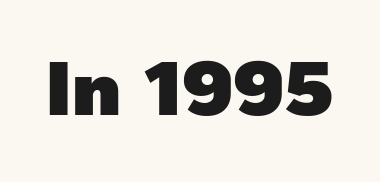
{"serif": "no", "italic": "no", "width": "normal", "x_height": "medium", "monospaced": "no", "underline": "no", "letter_spacing": "normal", "letter_spacing_em": 0.0, "glyph_px": 76}
